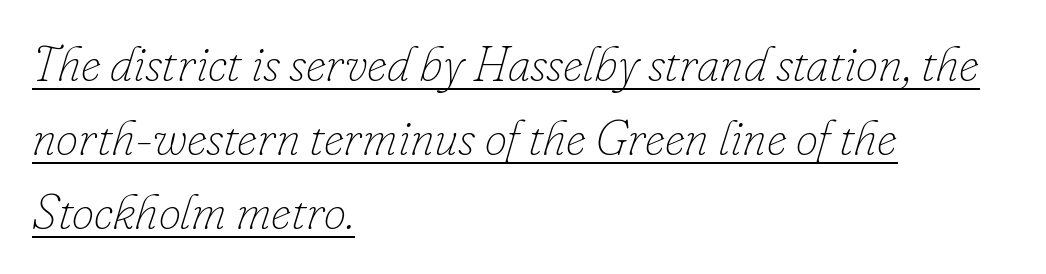
Q: Is the text bold? A: No.
Q: Is the text italic (slanted)? A: Yes, it leans right by about 16 degrees.
Q: Is the text underlined? A: Yes.
Q: How is the paragraph aligned? A: Left-aligned.
Q: Is the spacing between letters normal or unusually wide? A: Normal.
Q: Is the spacing between lines tight, normal or loose? A: Normal.
Q: Width (condensed, normal, or wide)? A: Normal.
Q: Stroke contrast? A: Low.
Q: x-height? A: Small.
Q: Monospaced? A: No.
